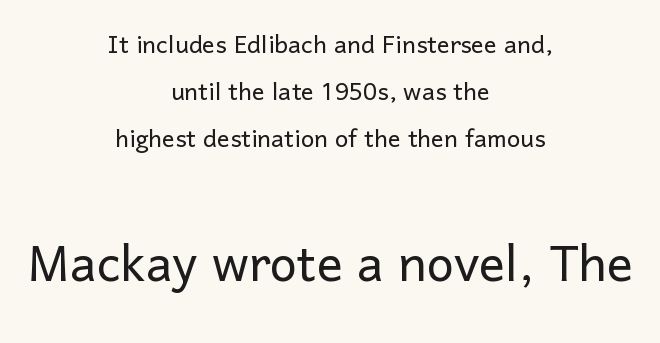
Note the varied advance widths — an 'i' is clearly narrower than an 'm'. Caption: face not bold, strokes unweighted. Clear beneath every line of the passage. A typesetter would call this leading conventional body-copy spacing.
